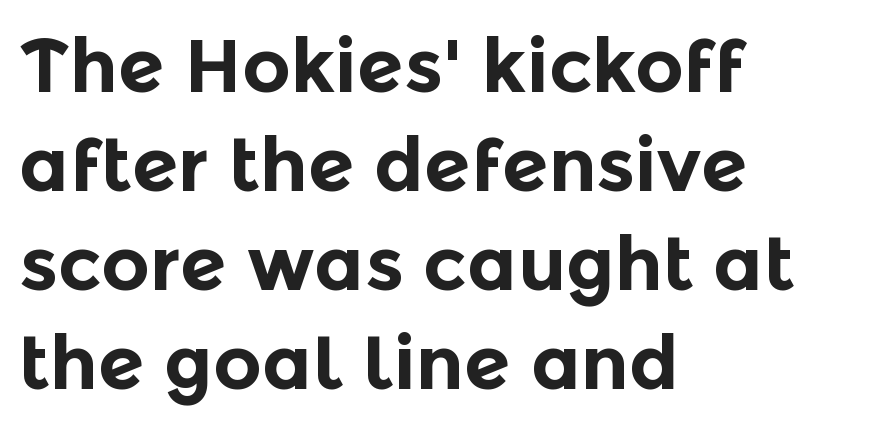
{"serif": "no", "italic": "no", "bold": "yes", "weight": "bold", "width": "normal", "x_height": "medium", "monospaced": "no", "underline": "no", "align": "left", "line_spacing": "normal", "line_spacing_ratio": 1.32, "letter_spacing": "normal", "letter_spacing_em": 0.0, "glyph_px": 75}
